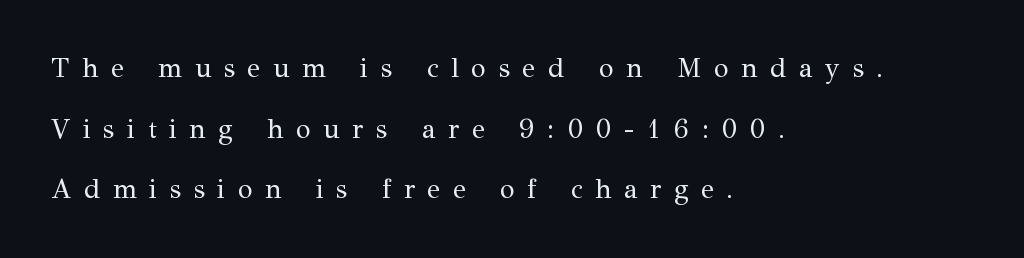
{"italic": "no", "bold": "no", "underline": "no", "align": "left", "line_spacing": "loose", "line_spacing_ratio": 2.25, "letter_spacing": "wide", "letter_spacing_em": 0.47, "glyph_px": 27}
